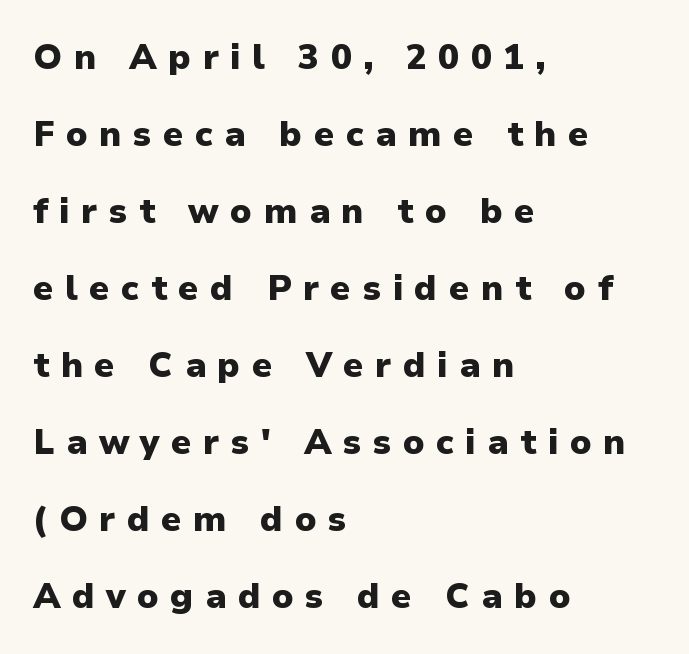
Q: Is the text bold? A: Yes.
Q: Is the text italic (slanted)? A: No, it is upright.
Q: Is the typeface a serif or a sans-serif typeface? A: Sans-serif.
Q: Is the text underlined? A: No.
Q: How is the paragraph aligned? A: Left-aligned.
Q: Is the spacing between letters normal or unusually wide? A: Unusually wide.
Q: Is the spacing between lines tight, normal or loose? A: Loose.
Q: Width (condensed, normal, or wide)? A: Normal.
Q: Stroke contrast? A: Low.
Q: x-height? A: Medium.
Q: Monospaced? A: No.
